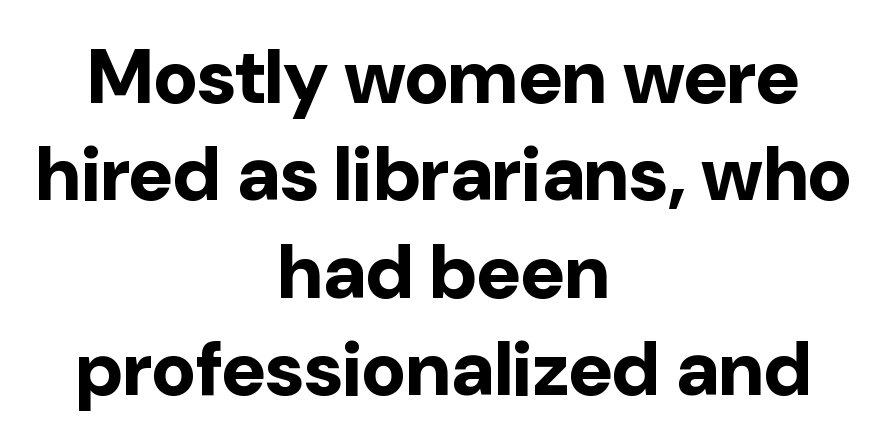
{"serif": "no", "italic": "no", "bold": "yes", "weight": "bold", "width": "normal", "stroke_contrast": "low", "x_height": "medium", "monospaced": "no", "underline": "no", "align": "center", "line_spacing": "normal", "line_spacing_ratio": 1.28, "letter_spacing": "normal", "letter_spacing_em": 0.0, "glyph_px": 76}
